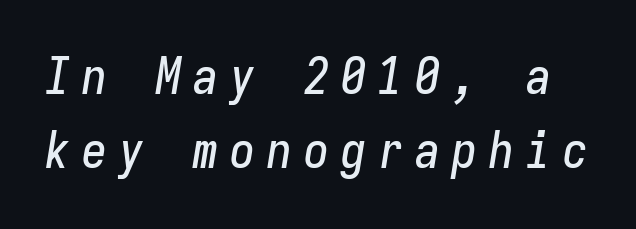
The image shows 50 px condensed type, italic (leaning right), monospaced; set normal line spacing (1.49x), unusually wide letter spacing (+0.24 em), not underlined; low stroke contrast and a medium x-height.
